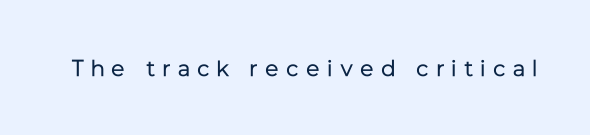
Q: Is the text bold? A: No.
Q: Is the text italic (slanted)? A: No, it is upright.
Q: Is the text underlined? A: No.
Q: Is the spacing between letters normal or unusually wide? A: Unusually wide.
